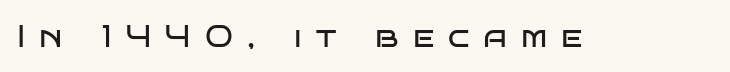
The image shows 31 px regular-weight, wide sans-serif type, upright; set unusually wide letter spacing (+0.45 em), not underlined; low stroke contrast and a large x-height.
